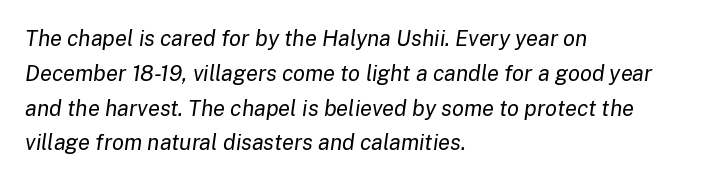
Q: Is the text bold? A: No.
Q: Is the text italic (slanted)? A: Yes, it leans right by about 8 degrees.
Q: Is the text underlined? A: No.
Q: How is the paragraph aligned? A: Left-aligned.
Q: Is the spacing between letters normal or unusually wide? A: Normal.
Q: Is the spacing between lines tight, normal or loose? A: Normal.
